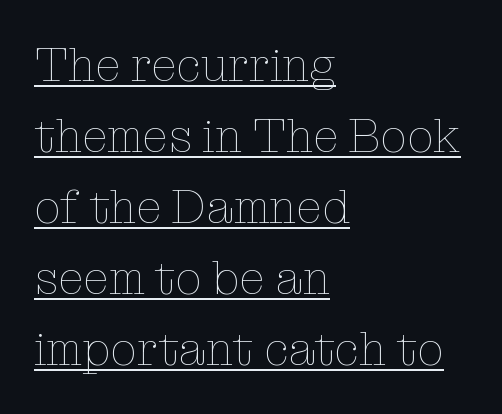
The image shows 47 px thin type, upright; set left-aligned, normal line spacing (1.51x), normal letter spacing, underlined; low stroke contrast and a medium x-height.
